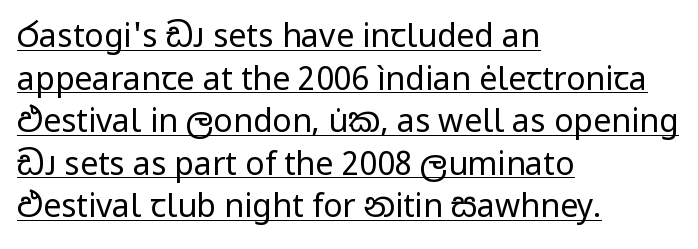
A typographer would call this underscored text. Students, note that the glyphs here touch the page at normal intervals. Nope, not italic — everything's standing straight. Is this a heavy cut? Hardly; it is regular or lighter. Alignment: flush left.
